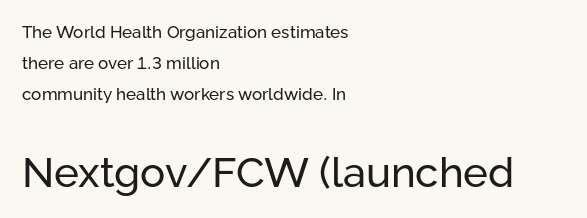
The rendering uses natural spacing where letterforms have individual widths. Type size steps up from the first block to the second. The font's upright variant was chosen for this text. Weight class: somewhere from thin through regular. The letters carry no serifs — their stems end cleanly without finishing strokes. Caption: multi-line text, flush left, ragged right.
